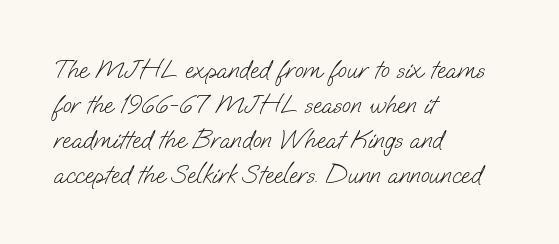
The gap between lines stays unmarked. Words appear dense and cohesive because spacing is normal. Is there much room between lines? A standard amount, neither cramped nor airy. The rag falls on the right side of this text block. Vertical stems look standard width or narrower in stroke.
